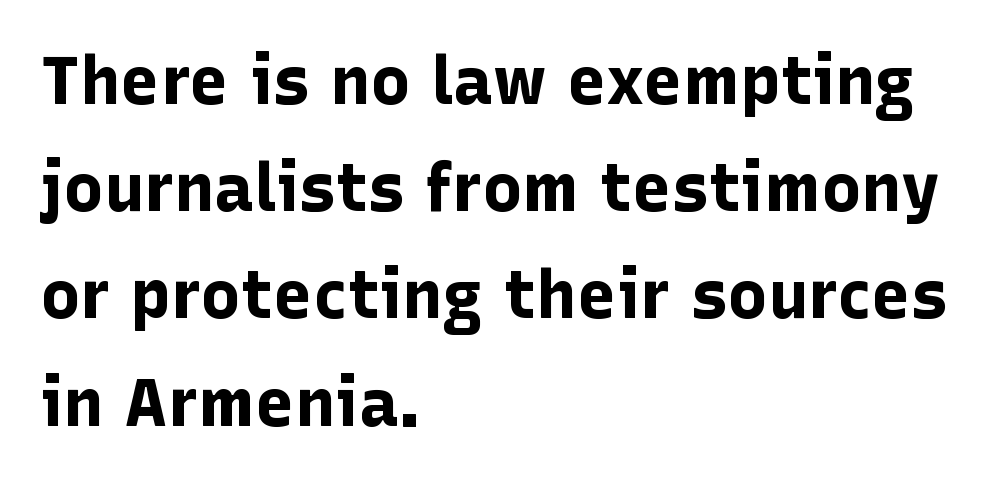
Q: Is the text bold? A: Yes.
Q: Is the text italic (slanted)? A: No, it is upright.
Q: Is the typeface a serif or a sans-serif typeface? A: Sans-serif.
Q: Is the text underlined? A: No.
Q: How is the paragraph aligned? A: Left-aligned.
Q: Is the spacing between letters normal or unusually wide? A: Normal.
Q: Is the spacing between lines tight, normal or loose? A: Normal.
Q: Width (condensed, normal, or wide)? A: Normal.
Q: Stroke contrast? A: Low.
Q: x-height? A: Medium.
Q: Monospaced? A: No.
